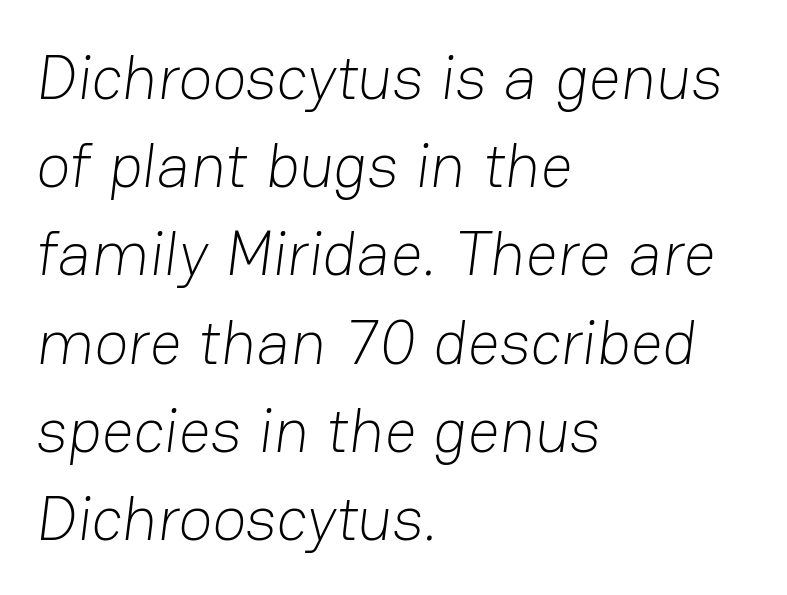
{"serif": "no", "bold": "no", "weight": "light", "width": "normal", "stroke_contrast": "low", "x_height": "medium", "monospaced": "no", "underline": "no", "align": "left", "line_spacing": "normal", "line_spacing_ratio": 1.4, "letter_spacing": "normal", "letter_spacing_em": 0.0, "glyph_px": 63}
